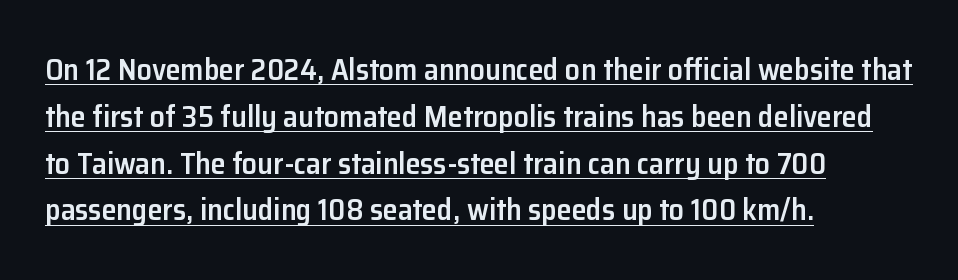
Q: Is the text bold? A: Semi-bold.
Q: Is the text italic (slanted)? A: No, it is upright.
Q: Is the typeface a serif or a sans-serif typeface? A: Sans-serif.
Q: Is the text underlined? A: Yes.
Q: How is the paragraph aligned? A: Left-aligned.
Q: Is the spacing between letters normal or unusually wide? A: Normal.
Q: Is the spacing between lines tight, normal or loose? A: Normal.
Q: Width (condensed, normal, or wide)? A: Normal.
Q: Stroke contrast? A: Low.
Q: x-height? A: Medium.
Q: Monospaced? A: No.
